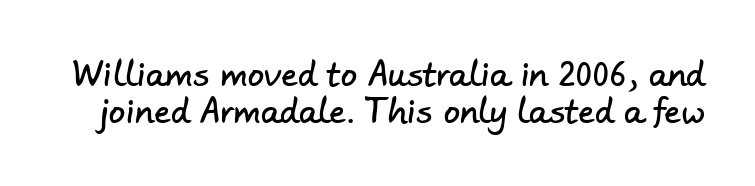
{"serif": "no", "width": "normal", "stroke_contrast": "low", "x_height": "small", "monospaced": "no", "underline": "no", "line_spacing": "tight", "line_spacing_ratio": 1.12, "letter_spacing": "normal", "letter_spacing_em": 0.0, "glyph_px": 33}
